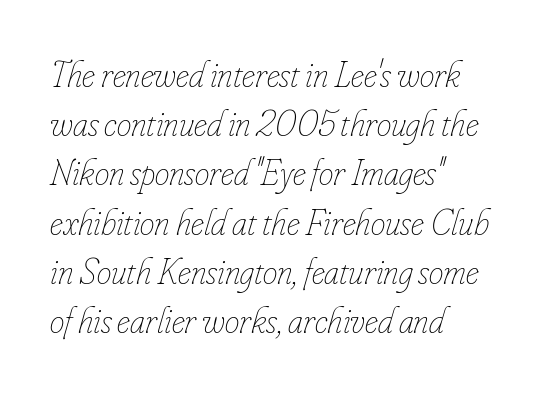
Line spacing here is normal. A typesetter would call this proportional, since set widths differ per character. Stroke thickness stays within the range of a standard reading face or lighter. A typesetter would call this zero additional tracking. Is the block centered? No — it sits flush against the left margin.
